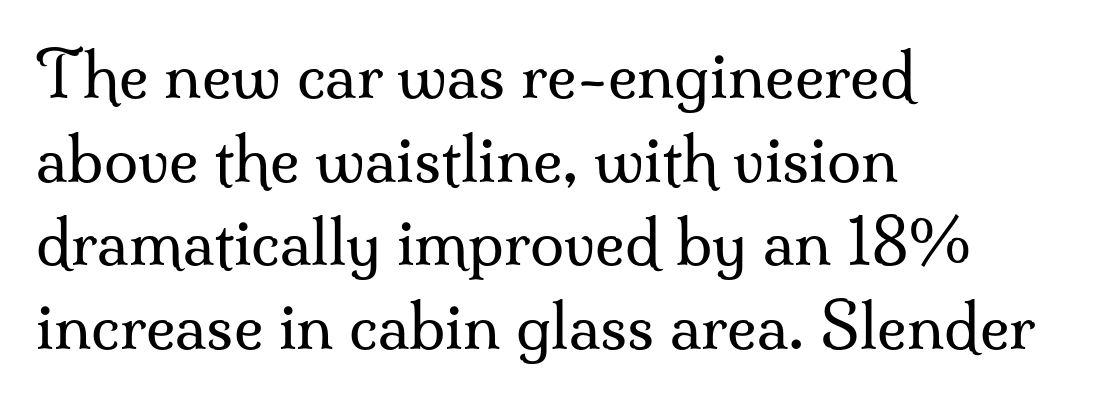
The image shows 62 px regular-weight serif type, upright; set left-aligned, normal line spacing (1.35x), normal letter spacing, not underlined; medium stroke contrast and a small x-height.
